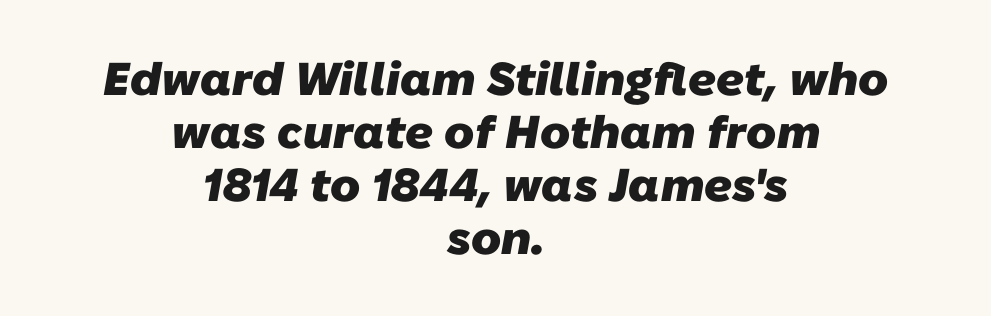
Unlike a traditional serif, this face leaves its strokes unadorned. Baseline-to-baseline distance is barely more than the letter height. The letterforms sit shoulder to shoulder at normal distance. Quick note: underline off. The characters look thick and weighty, a clear bold. Proportional: the letters do not fall into vertical columns.
